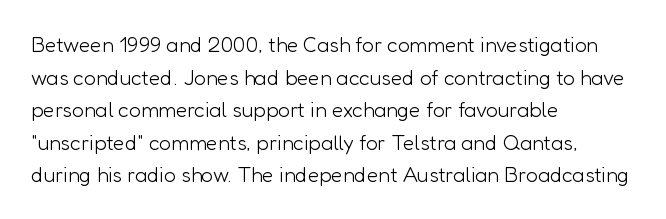
Q: Is the text bold? A: No.
Q: Is the text italic (slanted)? A: No, it is upright.
Q: Is the text underlined? A: No.
Q: How is the paragraph aligned? A: Left-aligned.
Q: Is the spacing between letters normal or unusually wide? A: Normal.
Q: Is the spacing between lines tight, normal or loose? A: Normal.
